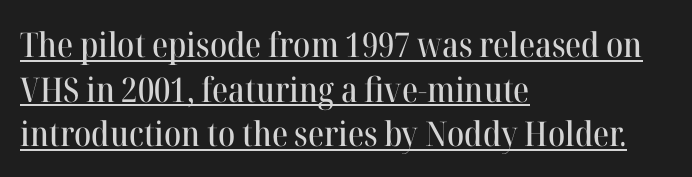
{"serif": "yes", "italic": "no", "width": "normal", "stroke_contrast": "high", "x_height": "medium", "monospaced": "no", "underline": "yes", "align": "left", "line_spacing": "normal", "line_spacing_ratio": 1.31, "letter_spacing": "normal", "letter_spacing_em": 0.0, "glyph_px": 34}
